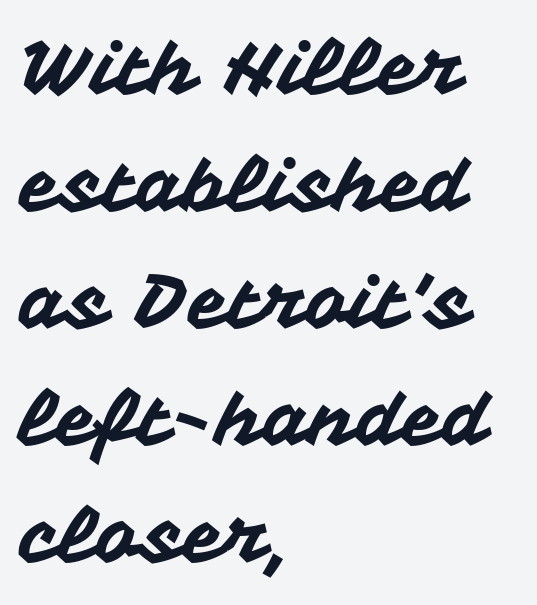
{"serif": "no", "width": "normal", "stroke_contrast": "medium", "x_height": "medium", "monospaced": "no", "underline": "no", "align": "left", "line_spacing": "normal", "line_spacing_ratio": 1.56, "letter_spacing": "normal", "letter_spacing_em": 0.0, "glyph_px": 75}
